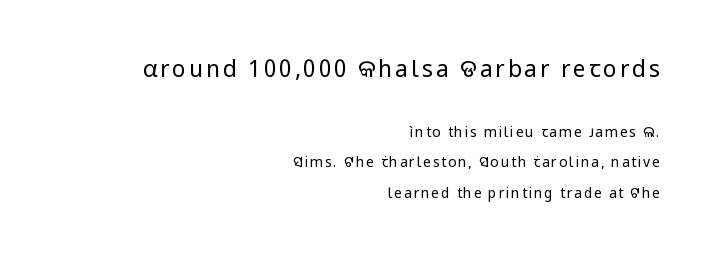
The space beneath each line is pristine and unruled. Reading top to bottom, the characters get smaller at the block break. The ragged edge is on the left, which tells us the setting is flush right. Weight class: somewhere from thin through regular.
